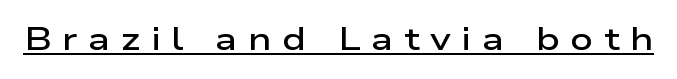
The image shows 32 px semibold, wide sans-serif type, upright; set unusually wide letter spacing (+0.33 em), underlined; low stroke contrast and a medium x-height.
